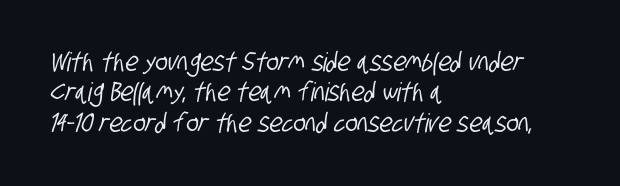
{"underline": "no", "align": "left", "line_spacing_ratio": 1.17, "letter_spacing": "normal", "letter_spacing_em": 0.0, "glyph_px": 26}
